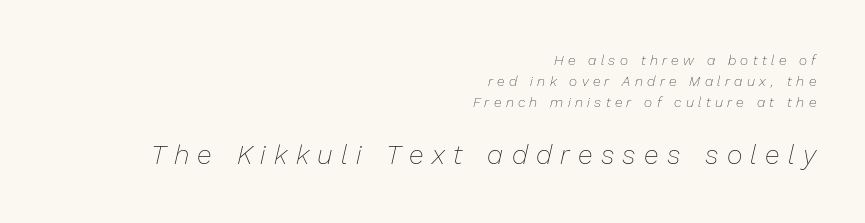
The image shows 27 px text type, italic (leaning right); set right-aligned, normal line spacing (1.5x), unusually wide letter spacing (+0.31 em), not underlined; the second (bottom) block is 1.93x larger.
